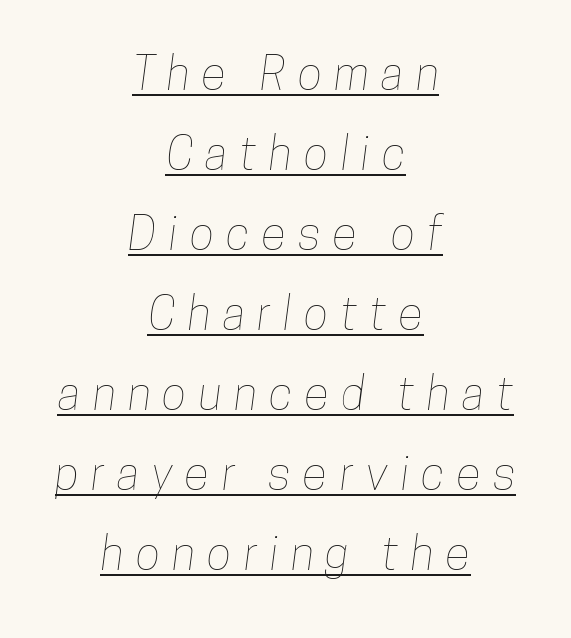
Q: Is the text underlined? A: Yes.
Q: How is the paragraph aligned? A: Centered.
Q: Is the spacing between letters normal or unusually wide? A: Unusually wide.
Q: Width (condensed, normal, or wide)? A: Condensed.
Q: Stroke contrast? A: Low.
Q: x-height? A: Medium.
Q: Monospaced? A: No.
